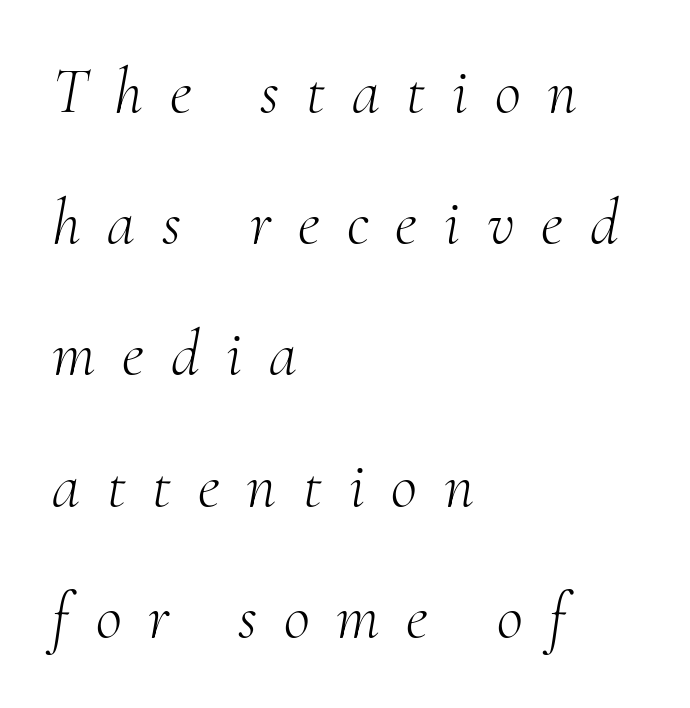
Q: Is the text bold? A: No.
Q: Is the text italic (slanted)? A: Yes, it leans right by about 10 degrees.
Q: Is the typeface a serif or a sans-serif typeface? A: Serif.
Q: Is the text underlined? A: No.
Q: How is the paragraph aligned? A: Left-aligned.
Q: Is the spacing between letters normal or unusually wide? A: Unusually wide.
Q: Is the spacing between lines tight, normal or loose? A: Loose.
Q: Width (condensed, normal, or wide)? A: Normal.
Q: Stroke contrast? A: Medium.
Q: x-height? A: Small.
Q: Monospaced? A: No.
